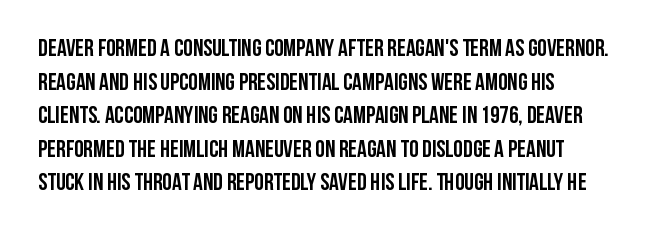
The typesetting leans heavy: a genuine bold. Leading matches the norm, producing a regular column. Plain, unruled lines of type. Between one letter and the next there's only the usual sliver of space. Unlike italic type, these characters show no tilt at all.
